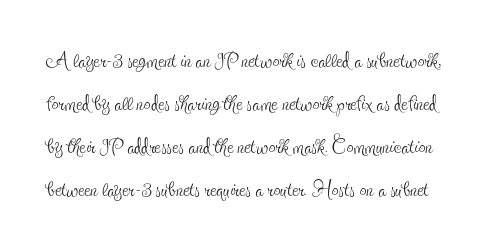
{"serif": "yes", "bold": "no", "weight": "thin", "width": "condensed", "x_height": "small", "monospaced": "no", "underline": "no", "line_spacing": "normal", "line_spacing_ratio": 1.53, "letter_spacing": "normal", "letter_spacing_em": 0.0, "glyph_px": 28}
